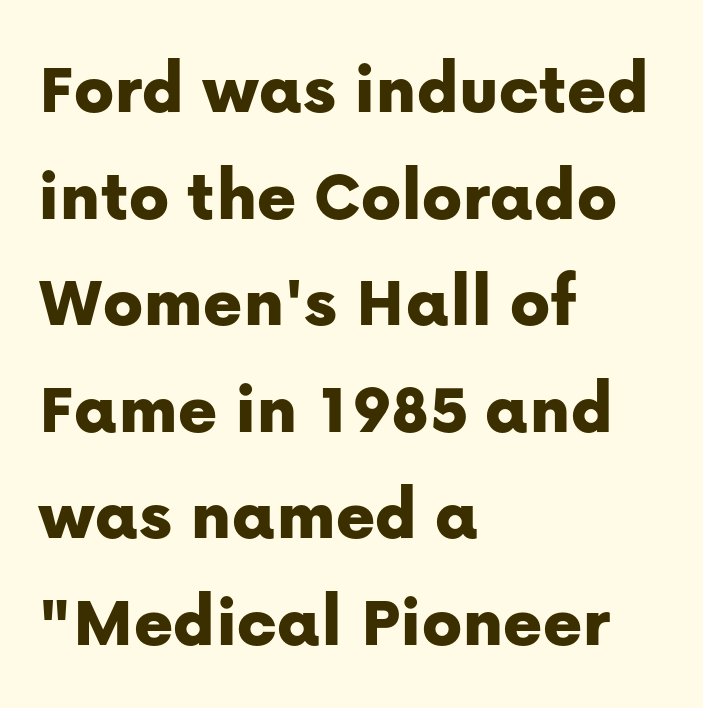
The line texture is even and compact thanks to regular tracking. Upright lettering throughout. The designer left line spacing at the default. Typeset ragged right — the left edge is the straight one. The typeface chosen for these lines omits serifs. Beneath every word, the page is bare.
